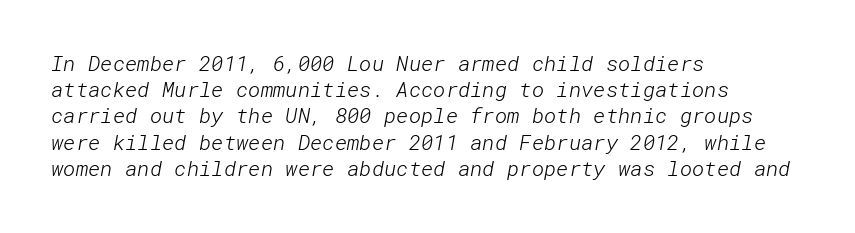
{"bold": "no", "underline": "no", "align": "left", "line_spacing": "normal", "line_spacing_ratio": 1.25, "letter_spacing": "normal", "letter_spacing_em": 0.0, "glyph_px": 21}
